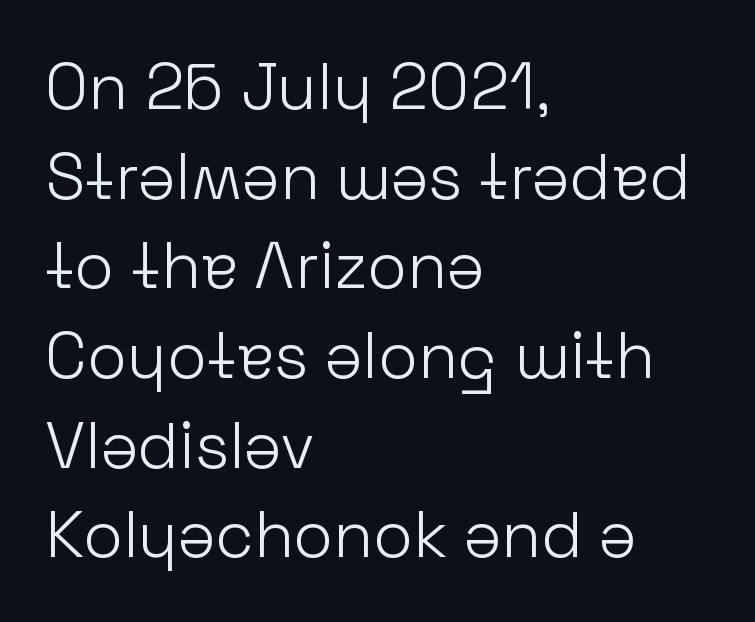
Posture: vertical. The passage is arranged the way most books set body copy — flush left. Standard letterfit; no display-style spreading of the glyphs. Note the varied advance widths — an 'i' is clearly narrower than an 'm'.
